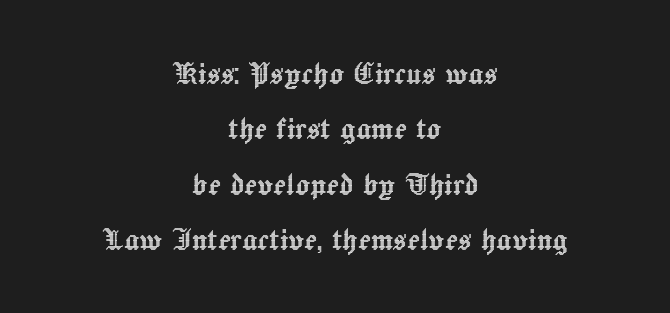
{"italic": "no", "width": "normal", "x_height": "medium", "monospaced": "no", "underline": "no", "align": "center", "line_spacing": "normal", "line_spacing_ratio": 1.5, "letter_spacing": "normal", "letter_spacing_em": 0.0, "glyph_px": 37}
